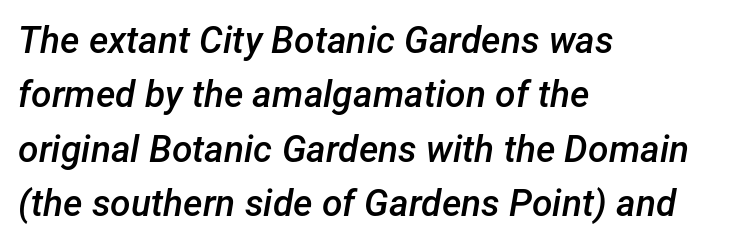
Q: Is the text bold? A: Semi-bold.
Q: Is the text italic (slanted)? A: Yes, it leans right by about 12 degrees.
Q: Is the text underlined? A: No.
Q: How is the paragraph aligned? A: Left-aligned.
Q: Is the spacing between letters normal or unusually wide? A: Normal.
Q: Is the spacing between lines tight, normal or loose? A: Normal.
Q: Width (condensed, normal, or wide)? A: Normal.
Q: Stroke contrast? A: Low.
Q: x-height? A: Medium.
Q: Monospaced? A: No.
